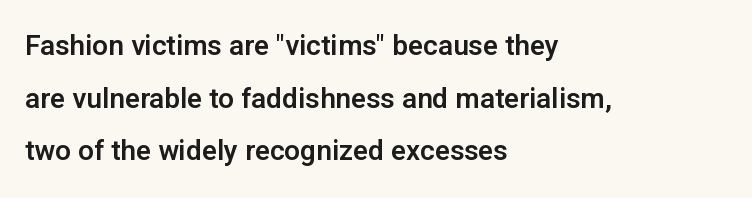
The image shows 28 px sans-serif type, upright; set left-aligned, line spacing 1.88x, normal letter spacing, not underlined; low stroke contrast and a medium x-height.
